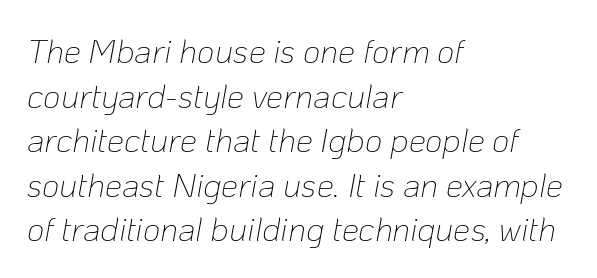
Italic: yes, the glyphs are oblique. The characters are drawn with everyday or finer stroke widths. The strip under each line holds only bare page. Whoever set this chose a conventional vertical rhythm. The rendering uses natural spacing where letterforms have individual widths.
